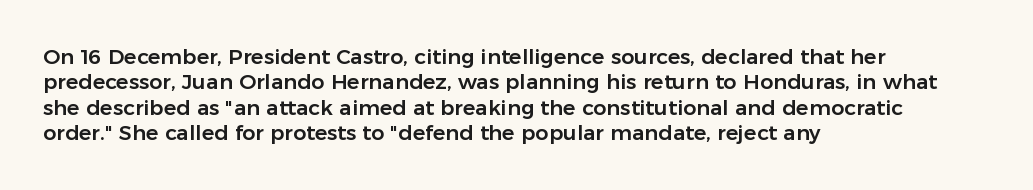
Q: Is the text italic (slanted)? A: No, it is upright.
Q: Is the text underlined? A: No.
Q: How is the paragraph aligned? A: Left-aligned.
Q: Is the spacing between letters normal or unusually wide? A: Normal.
